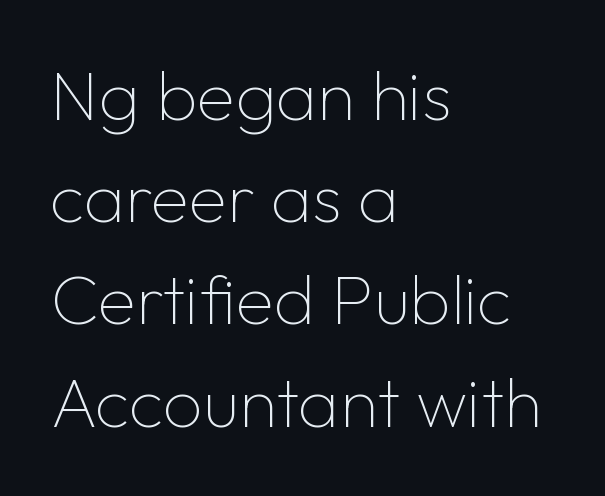
{"serif": "no", "italic": "no", "bold": "no", "weight": "thin", "width": "normal", "stroke_contrast": "low", "x_height": "medium", "monospaced": "no", "underline": "no", "align": "left", "line_spacing": "normal", "line_spacing_ratio": 1.46, "letter_spacing": "normal", "letter_spacing_em": 0.0, "glyph_px": 70}
